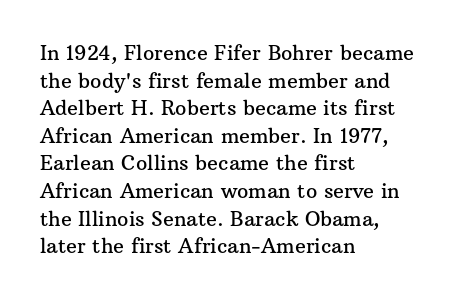
{"italic": "no", "underline": "no", "align": "left", "line_spacing": "normal", "line_spacing_ratio": 1.38, "letter_spacing": "normal", "letter_spacing_em": 0.0, "glyph_px": 20}
